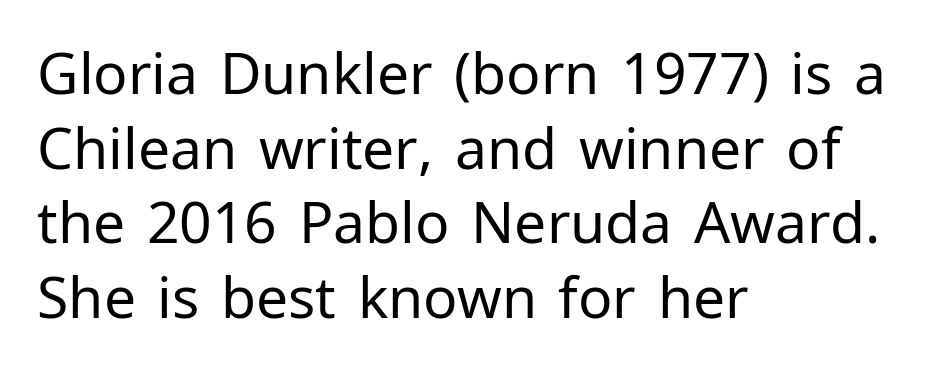
The image shows 57 px regular-weight sans-serif type, upright; set left-aligned, normal line spacing (1.31x), normal letter spacing, not underlined; low stroke contrast and a medium x-height.
